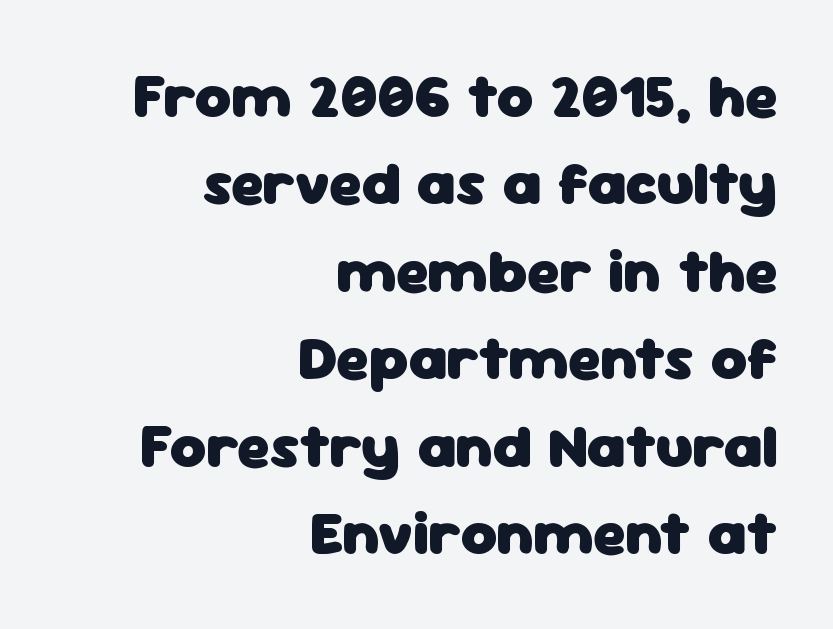
The image shows 62 px heavy sans-serif type, upright; set right-aligned, normal line spacing (1.41x), normal letter spacing, not underlined; low stroke contrast and a medium x-height.
